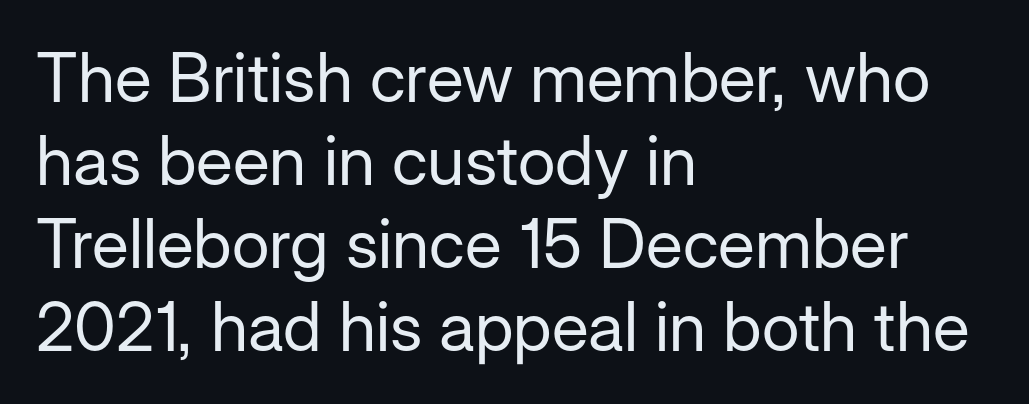
The image shows 68 px regular-weight sans-serif type, upright; set left-aligned, line spacing 1.22x, normal letter spacing, not underlined; low stroke contrast and a medium x-height.
